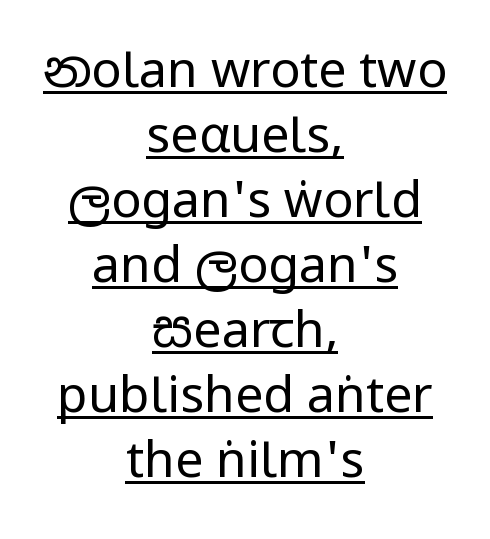
The image shows 50 px regular-weight, condensed sans-serif type, upright; set centered, normal line spacing (1.3x), normal letter spacing, underlined; low stroke contrast.
